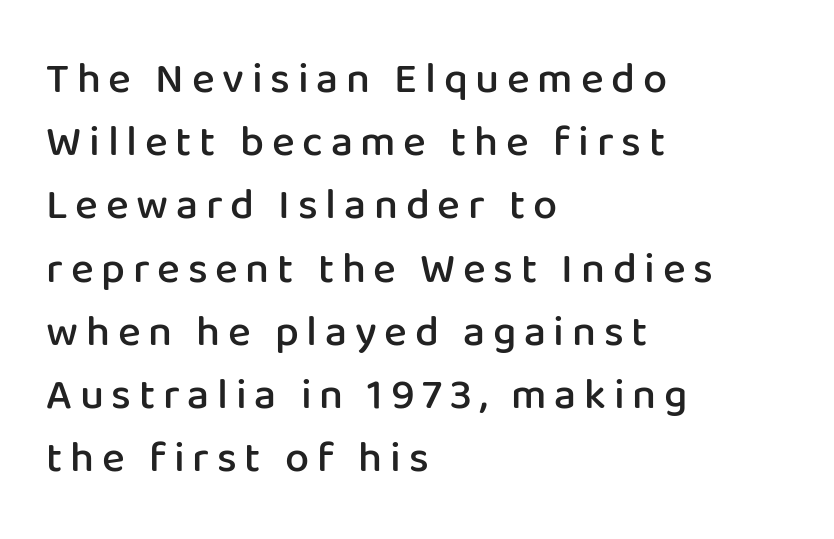
The image shows 43 px semibold sans-serif type, upright; set left-aligned, normal line spacing (1.47x), not underlined; low stroke contrast and a medium x-height.
